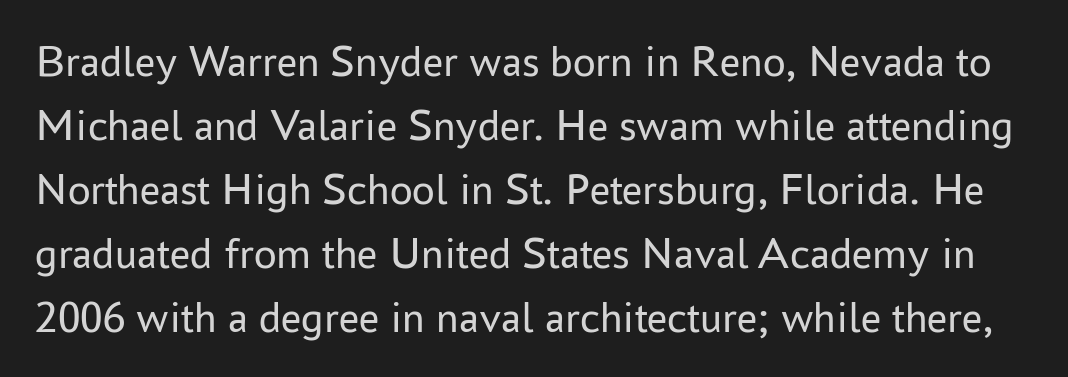
The image shows 45 px regular-weight sans-serif type, upright; set normal line spacing (1.42x), normal letter spacing, not underlined; low stroke contrast and a medium x-height.
